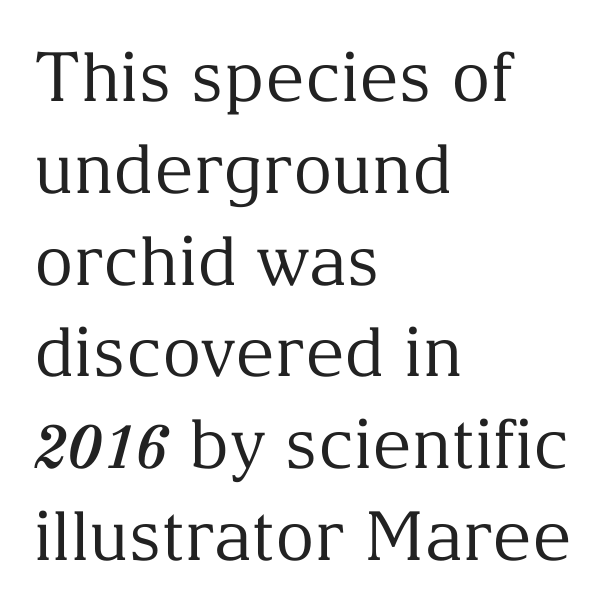
{"serif": "yes", "italic": "no", "bold": "no", "weight": "regular", "width": "normal", "stroke_contrast": "medium", "x_height": "medium", "monospaced": "no", "underline": "no", "align": "left", "line_spacing": "normal", "line_spacing_ratio": 1.35, "letter_spacing": "normal", "letter_spacing_em": 0.0, "glyph_px": 68}
